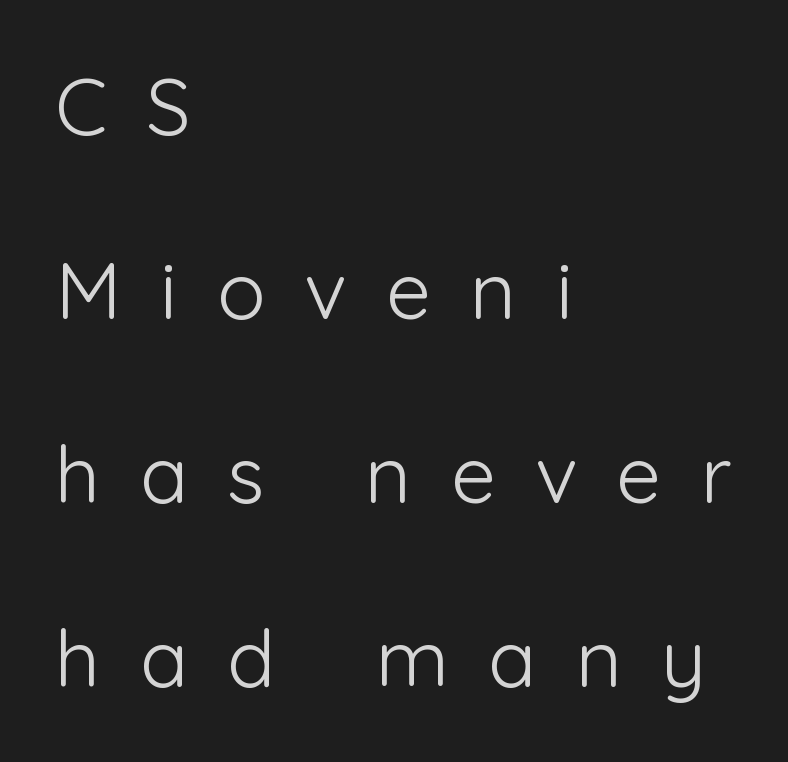
Q: Is the text bold? A: No.
Q: Is the text italic (slanted)? A: No, it is upright.
Q: Is the typeface a serif or a sans-serif typeface? A: Sans-serif.
Q: Is the text underlined? A: No.
Q: How is the paragraph aligned? A: Left-aligned.
Q: Is the spacing between letters normal or unusually wide? A: Unusually wide.
Q: Is the spacing between lines tight, normal or loose? A: Loose.
Q: Width (condensed, normal, or wide)? A: Normal.
Q: Stroke contrast? A: Low.
Q: x-height? A: Medium.
Q: Monospaced? A: No.
